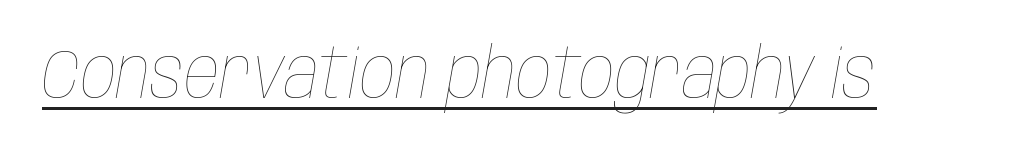
Q: Is the text bold? A: No.
Q: Is the text italic (slanted)? A: Yes, it leans right by about 10 degrees.
Q: Is the text underlined? A: Yes.
Q: Is the spacing between letters normal or unusually wide? A: Normal.
Q: Width (condensed, normal, or wide)? A: Condensed.
Q: Stroke contrast? A: Low.
Q: x-height? A: Large.
Q: Monospaced? A: No.
